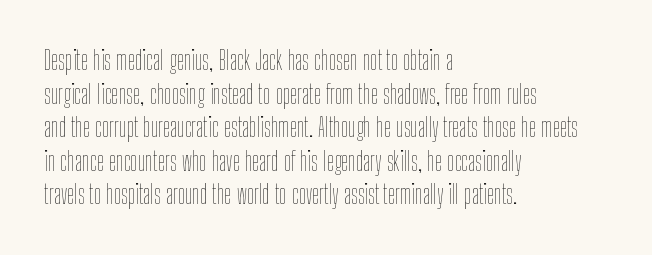
Interline gaps are of average width in this sample. In terms of posture, this sample is upright. Teacher's note: observe the even left margin — that is flush-left alignment. The cut favours lightness, reaching ordinary text weight at its darkest.
